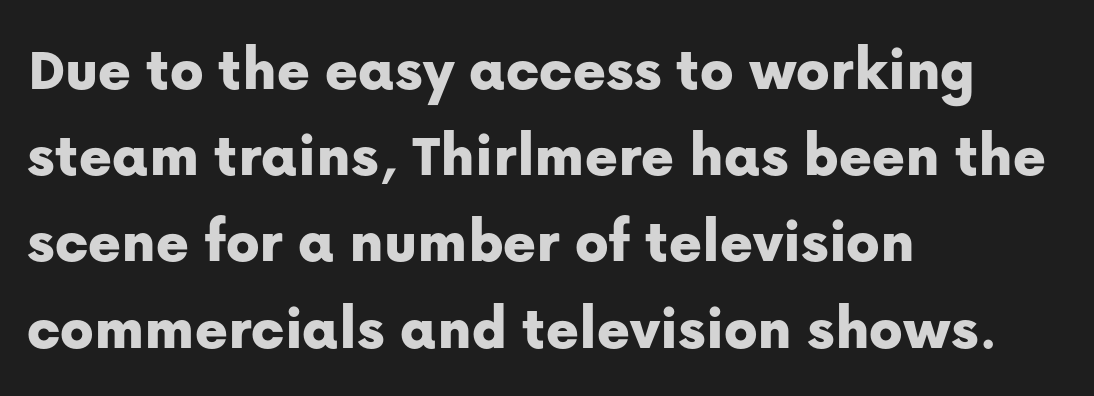
The passage is arranged the way most books set body copy — flush left. Unmarked baselines from the first word to the last. Nobody touched the tracking dial on this one. Vertical spacing — default. You could not count columns in this text — the font is proportionally spaced. Does the lettering tilt? It doesn't — this is upright.
